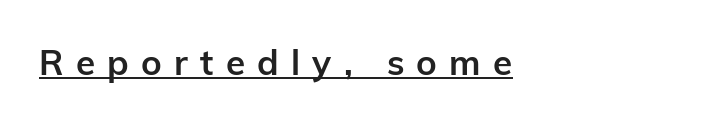
{"serif": "no", "italic": "no", "bold": "yes", "weight": "semibold", "width": "normal", "stroke_contrast": "low", "x_height": "medium", "monospaced": "no", "underline": "yes", "letter_spacing": "wide", "letter_spacing_em": 0.35, "glyph_px": 35}
